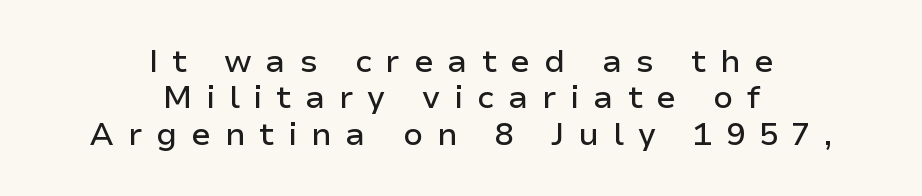
The space between consecutive lines is stingy. Vertical strokes here are truly vertical. Glyph-to-glyph distance is far greater than everyday printed text. Note the varied advance widths — an 'i' is clearly narrower than an 'm'. Beneath every word, the page is bare. The lines are quadded center.
